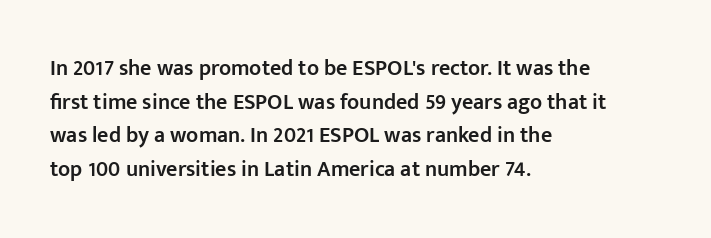
{"italic": "no", "bold": "semi", "underline": "no", "align": "left", "line_spacing": "normal", "line_spacing_ratio": 1.53, "letter_spacing": "normal", "letter_spacing_em": 0.0, "glyph_px": 22}
